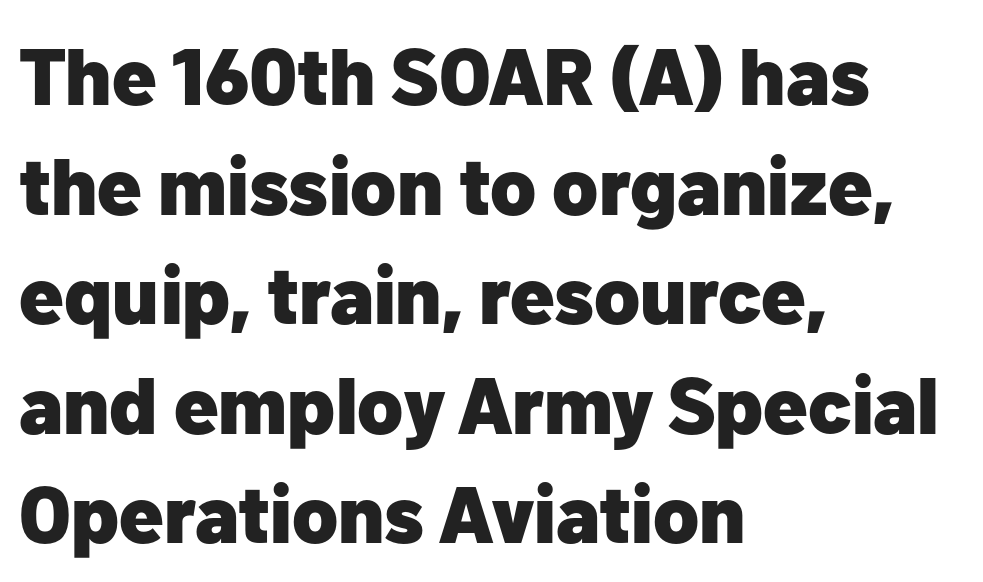
Q: Is the text bold? A: Yes.
Q: Is the text italic (slanted)? A: No, it is upright.
Q: Is the typeface a serif or a sans-serif typeface? A: Sans-serif.
Q: Is the text underlined? A: No.
Q: How is the paragraph aligned? A: Left-aligned.
Q: Is the spacing between letters normal or unusually wide? A: Normal.
Q: Is the spacing between lines tight, normal or loose? A: Normal.
Q: Width (condensed, normal, or wide)? A: Normal.
Q: Stroke contrast? A: Low.
Q: x-height? A: Medium.
Q: Monospaced? A: No.
